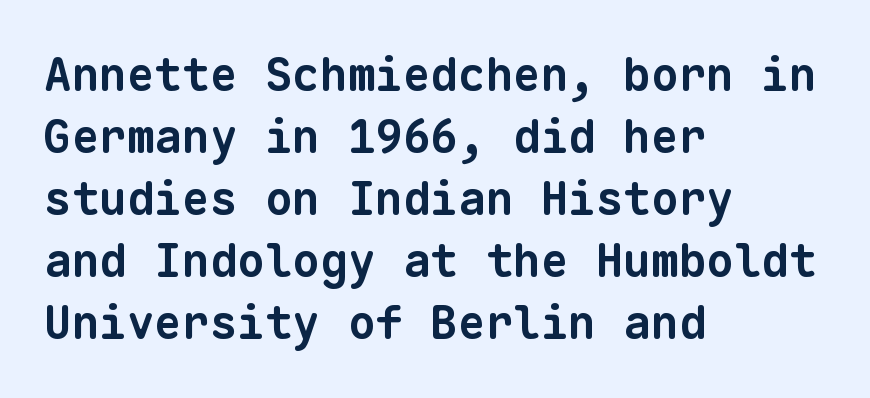
{"serif": "no", "bold": "yes", "weight": "bold", "width": "normal", "stroke_contrast": "low", "x_height": "medium", "monospaced": "yes", "underline": "no", "align": "left", "line_spacing": "normal", "line_spacing_ratio": 1.35, "letter_spacing": "normal", "letter_spacing_em": 0.0, "glyph_px": 46}
